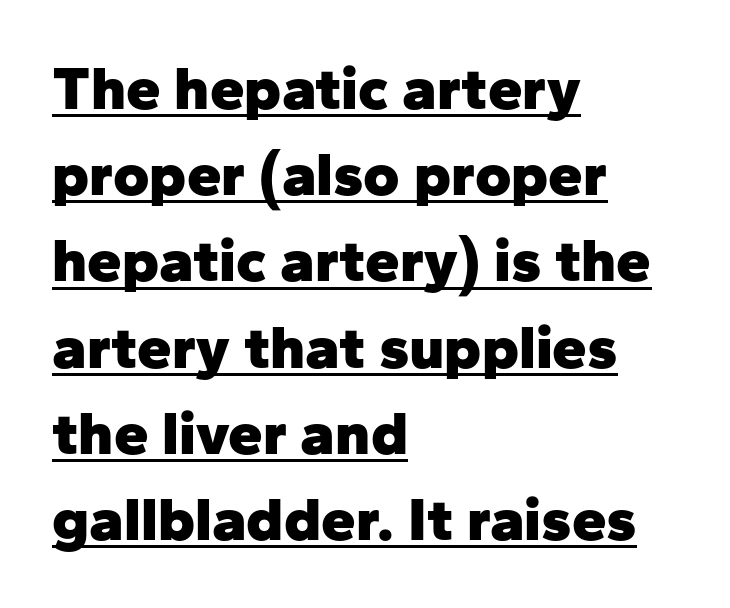
The image shows 62 px heavy sans-serif type, upright; set left-aligned, normal line spacing (1.39x), normal letter spacing, underlined; low stroke contrast and a medium x-height.
